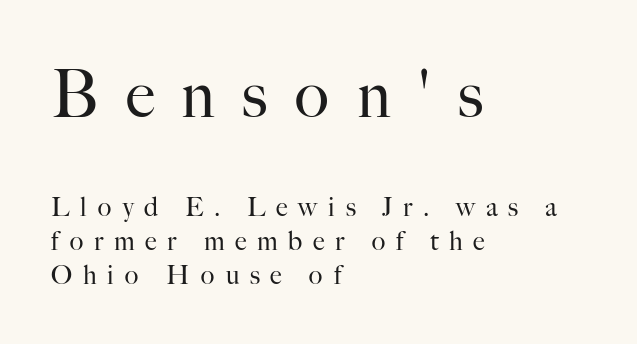
{"serif": "yes", "italic": "no", "bold": "no", "weight": "regular", "width": "normal", "stroke_contrast": "high", "x_height": "small", "monospaced": "no", "underline": "no", "align": "left", "line_spacing": "normal", "line_spacing_ratio": 1.32, "letter_spacing": "wide", "letter_spacing_em": 0.41, "larger_block": "first", "size_ratio": 2.5, "glyph_px": 65}
